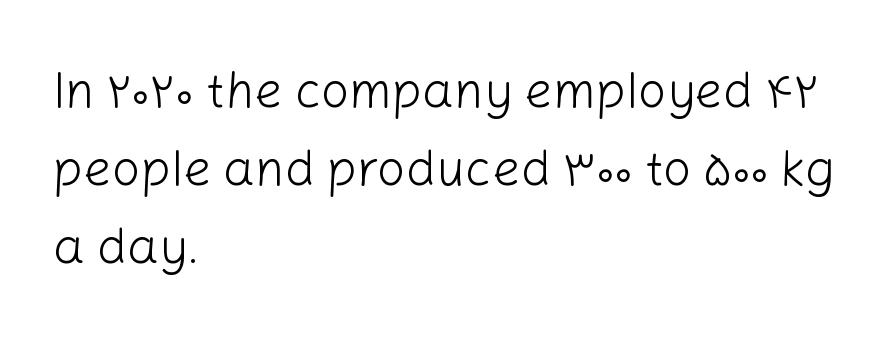
Q: Is the text bold? A: No.
Q: Is the text italic (slanted)? A: No, it is upright.
Q: Is the typeface a serif or a sans-serif typeface? A: Sans-serif.
Q: Is the text underlined? A: No.
Q: How is the paragraph aligned? A: Left-aligned.
Q: Is the spacing between letters normal or unusually wide? A: Normal.
Q: Is the spacing between lines tight, normal or loose? A: Normal.
Q: Width (condensed, normal, or wide)? A: Normal.
Q: Stroke contrast? A: Low.
Q: x-height? A: Medium.
Q: Monospaced? A: No.
